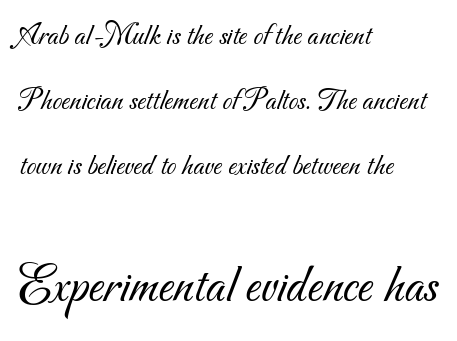
No extra tracking has been applied to these lines. The foot of each line stays bare and open. How would I describe the line gaps? Wide and relaxed. Regarding serifs, this sample does without them. Vertical stems look standard width or narrower in stroke. Size contrast runs from small at the top to large at the bottom.
